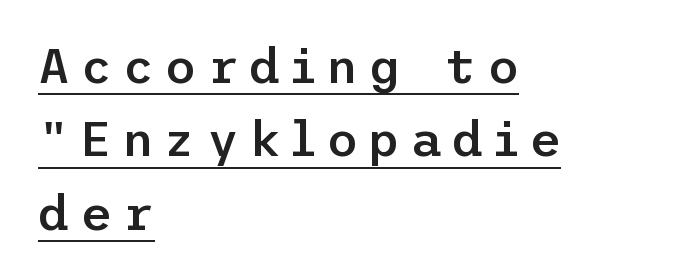
The image shows 49 px semibold sans-serif type, upright; set left-aligned, normal line spacing (1.5x), unusually wide letter spacing (+0.21 em), underlined; low stroke contrast and a medium x-height.
